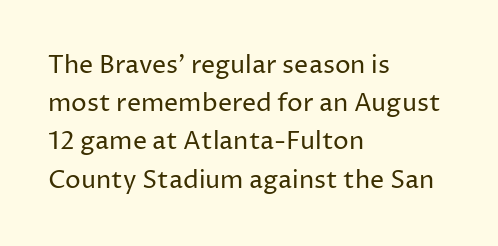
The glyphs are unaccompanied by any horizontal stroke below them. Posture: vertical. These lines keep a tight, regular rhythm from letter to letter. Interline gaps are of average width in this sample. The paragraph shown leans on its left margin.
